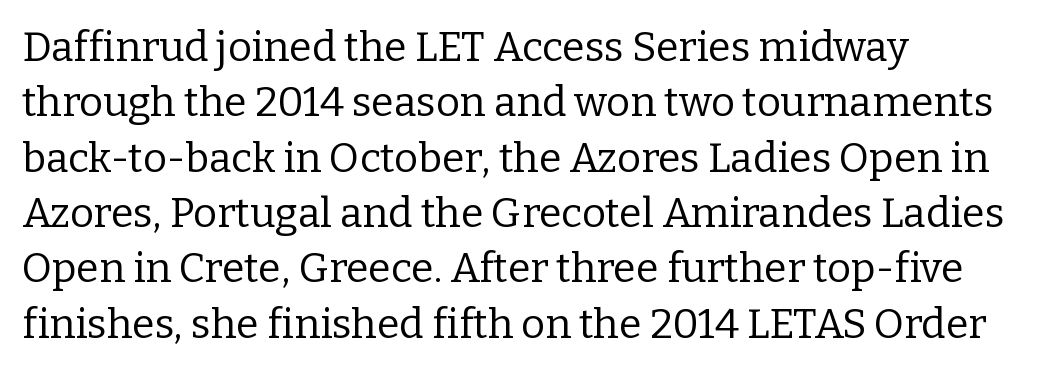
The image shows 41 px regular-weight serif type, upright; set left-aligned, normal line spacing (1.35x), normal letter spacing, not underlined; low stroke contrast and a medium x-height.
